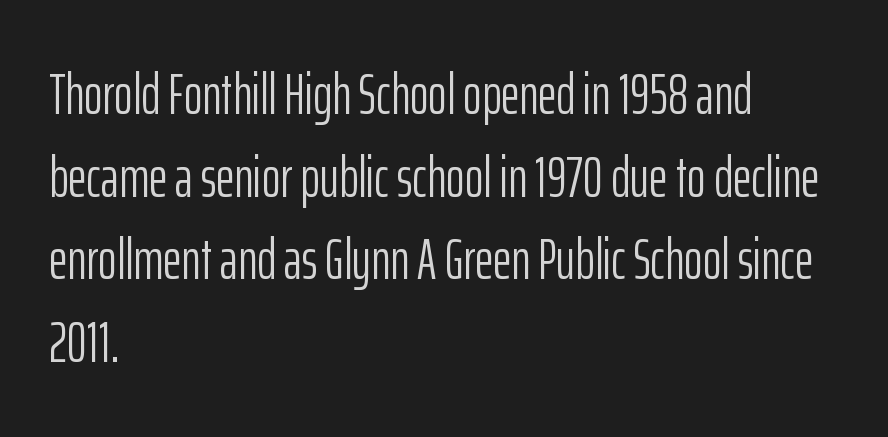
The image shows 57 px light, condensed sans-serif type, upright; set left-aligned, normal line spacing (1.45x), normal letter spacing, not underlined; low stroke contrast and a medium x-height.
